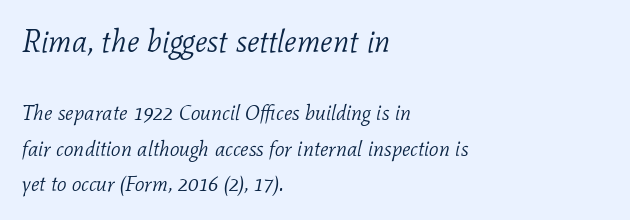
The earlier block is typeset at a bigger size than the later block. The lines sit at an ordinary, default distance from one another. The horizontal fit of the characters is conventional and even. A student would call this left alignment; a typographer would say flush left, rag right.
